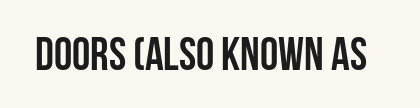
The typesetting leans heavy: a genuine bold. What kind of face is this? One without serifs — a sans. The space directly below the letters is spotless. This sample uses an upright cut, with every glyph sitting square on the baseline. The face used here is proportionally spaced, like ordinary book or web type. Honestly, the letter spacing is just normal — you wouldn't notice it.
